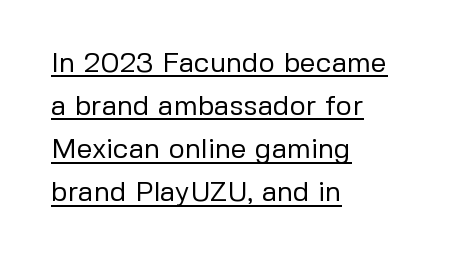
{"serif": "no", "italic": "no", "bold": "no", "weight": "regular", "width": "normal", "stroke_contrast": "low", "x_height": "medium", "monospaced": "no", "underline": "yes", "align": "left", "line_spacing": "normal", "line_spacing_ratio": 1.54, "letter_spacing": "normal", "letter_spacing_em": 0.0, "glyph_px": 28}
